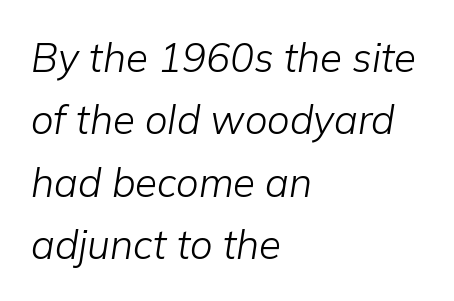
The gaps between neighbouring characters are ordinary and unremarkable. The passage shown is typed in a proportional face where columns would drift. The rag falls on the right side of this text block. Unmarked baselines from the first word to the last. The leading is moderate, giving the passage an even texture. A light-to-regular cut is what we see here.
